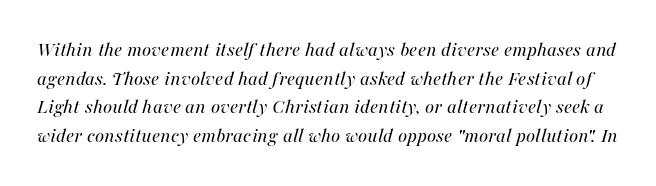
Each stroke keeps to a modest, everyday thickness or less. The vertical gap from one line to the next is medium. Descender tails drop into unmarked territory. How are the letters spaced? Ordinarily, with no added tracking. The face used here has a pronounced slope to its letters.
